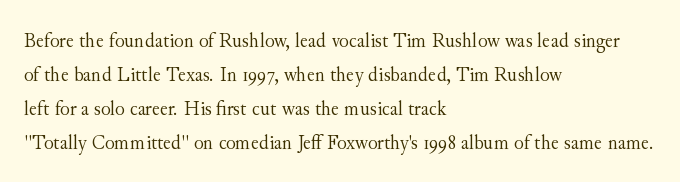
{"italic": "no", "bold": "no", "underline": "no", "align": "left", "line_spacing": "normal", "line_spacing_ratio": 1.54, "letter_spacing": "normal", "letter_spacing_em": 0.0, "glyph_px": 22}
